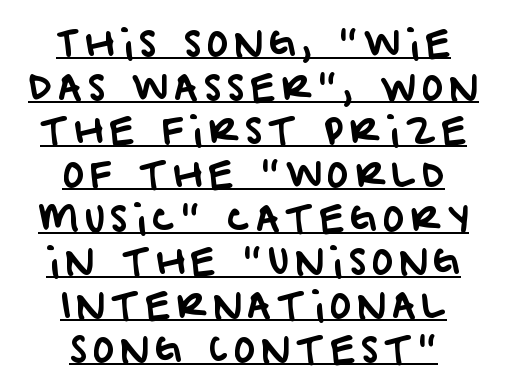
The image shows 37 px sans-serif type; set centered, line spacing 1.18x, underlined; low stroke contrast and a large x-height.
